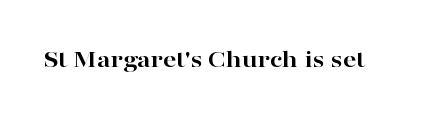
Only glyphs here, with clear space below each row. Rendered with straight, roman letterforms. The glyphs have the mass of a bold cut. Observe the ordinary spacing: letters are neighbours, not strangers.
